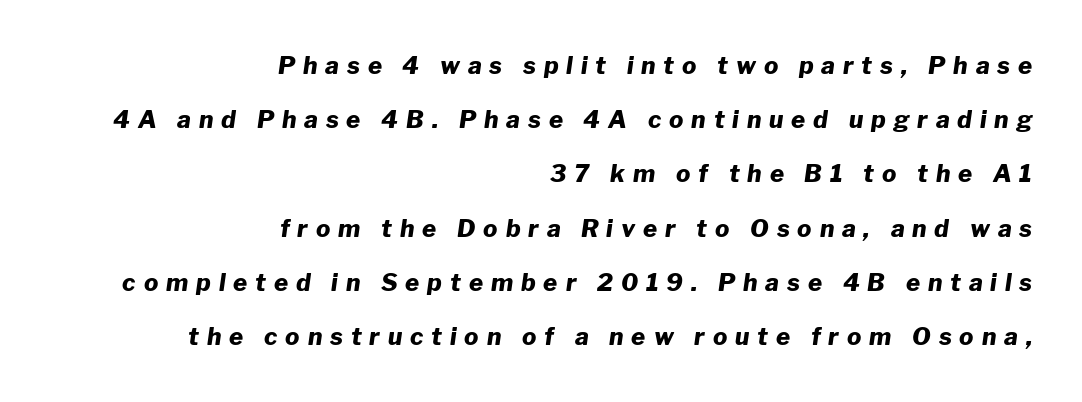
The axis of the letterforms is tilted away from vertical. Has an underline been added? It has not. Quick note: interline space is abundant. Display-style spreading of the glyphs; the letterfit is very open. Where is the straight margin? On the right.
